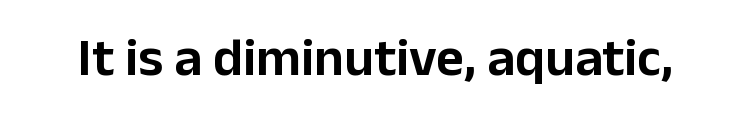
{"serif": "no", "italic": "no", "width": "normal", "stroke_contrast": "low", "x_height": "medium", "monospaced": "no", "underline": "no", "letter_spacing": "normal", "letter_spacing_em": 0.0, "glyph_px": 54}
